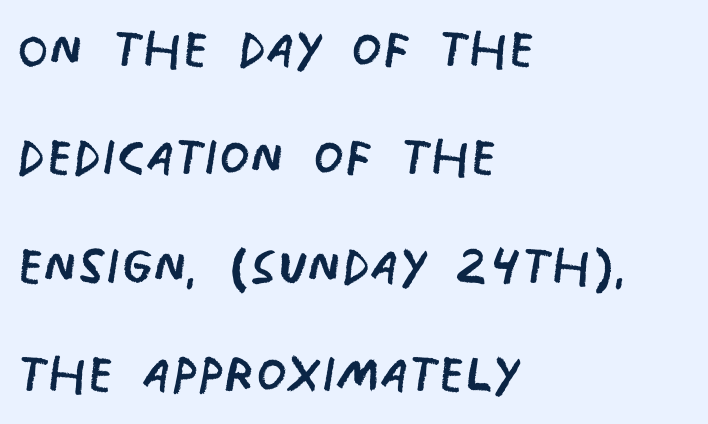
The image shows 70 px regular-weight, condensed sans-serif type; set left-aligned, normal line spacing (1.55x), normal letter spacing, not underlined; low stroke contrast and a large x-height.
